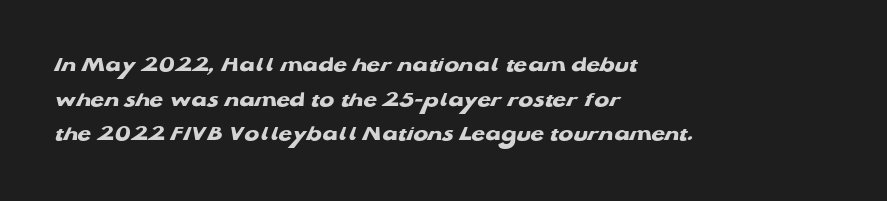
Q: Is the text bold? A: Yes.
Q: Is the text underlined? A: No.
Q: How is the paragraph aligned? A: Left-aligned.
Q: Is the spacing between letters normal or unusually wide? A: Normal.
Q: Is the spacing between lines tight, normal or loose? A: Normal.
